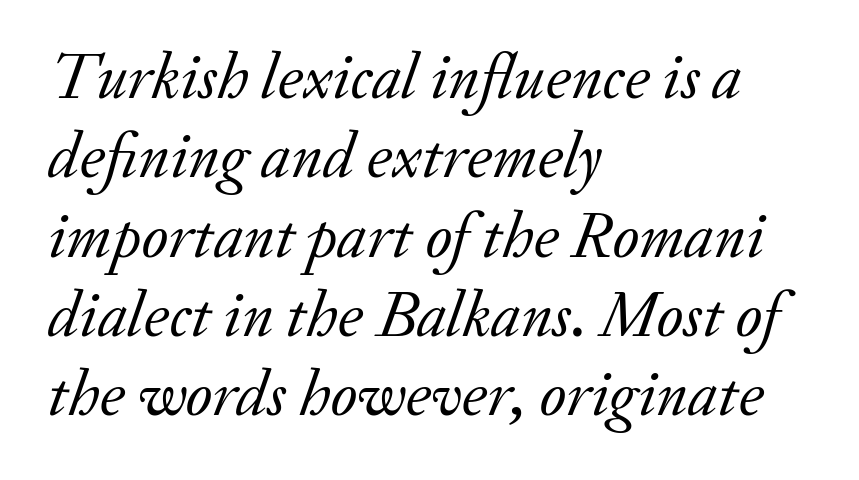
{"serif": "yes", "italic": "yes", "lean": "right", "slant_degrees": 20, "bold": "no", "weight": "regular", "width": "normal", "stroke_contrast": "low", "x_height": "small", "monospaced": "no", "underline": "no", "align": "left", "line_spacing_ratio": 1.22, "letter_spacing": "normal", "letter_spacing_em": 0.0, "glyph_px": 65}
